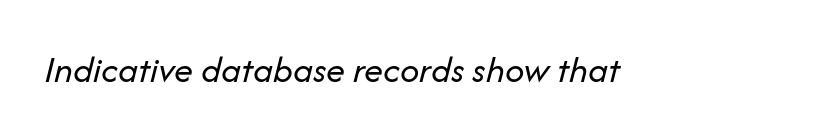
Q: Is the text bold? A: No.
Q: Is the text italic (slanted)? A: Yes, it leans right by about 14 degrees.
Q: Is the text underlined? A: No.
Q: Is the spacing between letters normal or unusually wide? A: Normal.
Q: Width (condensed, normal, or wide)? A: Normal.
Q: Stroke contrast? A: Low.
Q: x-height? A: Medium.
Q: Monospaced? A: No.
